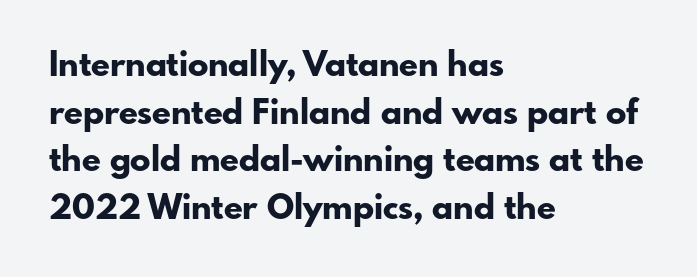
The image shows 34 px bold sans-serif type, upright; set left-aligned, normal line spacing (1.4x), normal letter spacing, not underlined; low stroke contrast and a small x-height.
